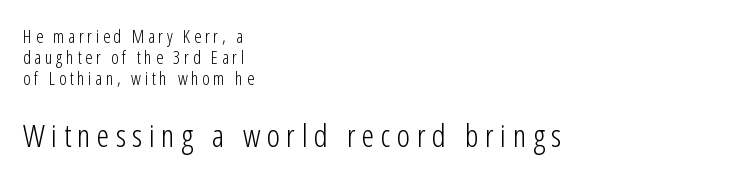
You could only call the tracking loose — the letters float apart. Leftover space on each line is placed entirely after the last word. The zone under the glyphs is completely vacant. The characters display no serif detailing; their extremities are plain.
